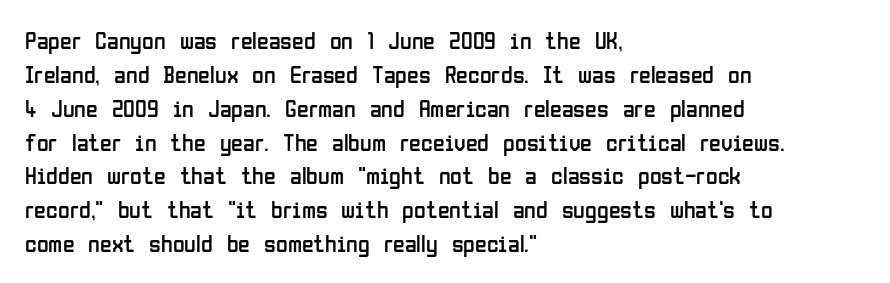
Q: Is the text bold? A: No.
Q: Is the text italic (slanted)? A: No, it is upright.
Q: Is the text underlined? A: No.
Q: How is the paragraph aligned? A: Left-aligned.
Q: Is the spacing between letters normal or unusually wide? A: Normal.
Q: Is the spacing between lines tight, normal or loose? A: Normal.
